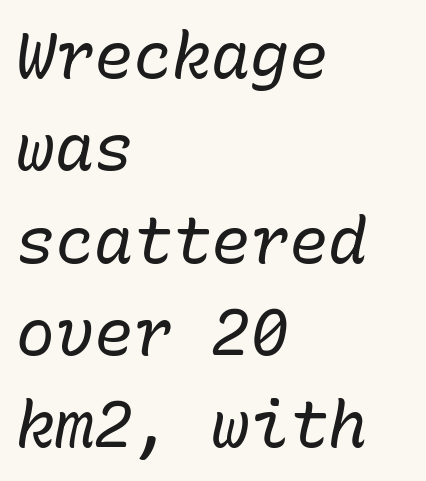
Q: Is the text bold? A: No.
Q: Is the text italic (slanted)? A: Yes, it leans right by about 10 degrees.
Q: Is the text underlined? A: No.
Q: How is the paragraph aligned? A: Left-aligned.
Q: Is the spacing between letters normal or unusually wide? A: Normal.
Q: Is the spacing between lines tight, normal or loose? A: Normal.
Q: Width (condensed, normal, or wide)? A: Normal.
Q: Stroke contrast? A: Low.
Q: x-height? A: Medium.
Q: Monospaced? A: Yes.
